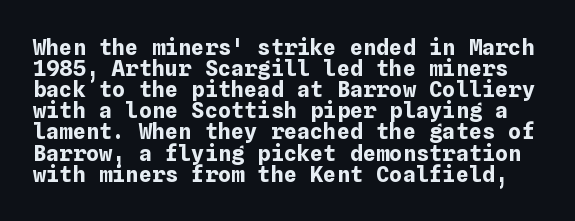
The image shows 22 px bold type, upright; set tight line spacing (0.96x), normal letter spacing, not underlined.
